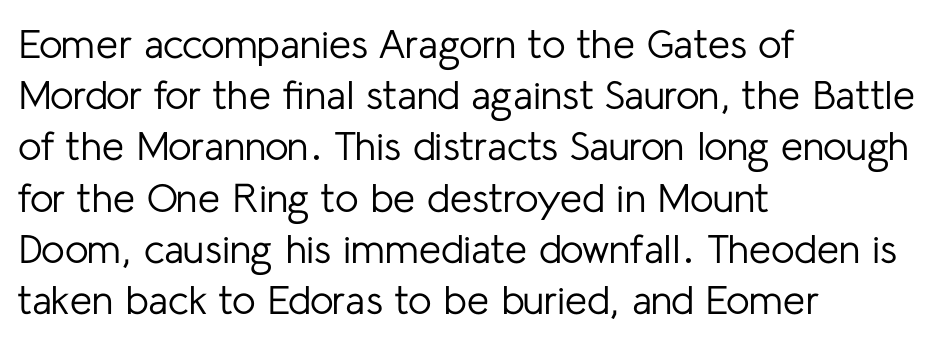
{"serif": "no", "italic": "no", "bold": "no", "weight": "regular", "width": "normal", "stroke_contrast": "low", "x_height": "medium", "monospaced": "no", "underline": "no", "align": "left", "line_spacing": "normal", "line_spacing_ratio": 1.28, "letter_spacing": "normal", "letter_spacing_em": 0.0, "glyph_px": 40}
